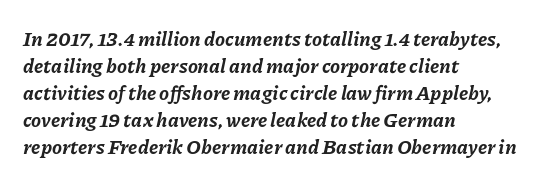
Observe the ordinary spacing: letters are neighbours, not strangers. The typesetting leans heavy: a genuine bold. Every row of glyphs begins at an identical x-position on the left. Quick note: interline space is typical. Descenders are the only things crossing below the line.
